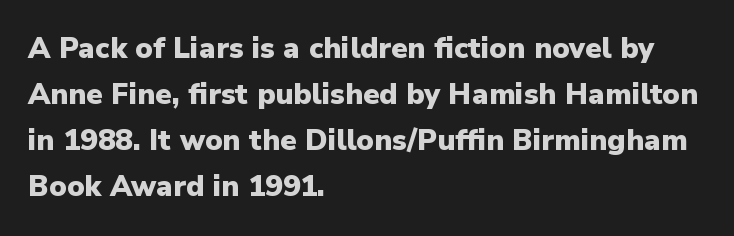
The image shows 29 px heavy sans-serif type, upright; set left-aligned, normal line spacing (1.59x), normal letter spacing, not underlined; low stroke contrast and a medium x-height.
